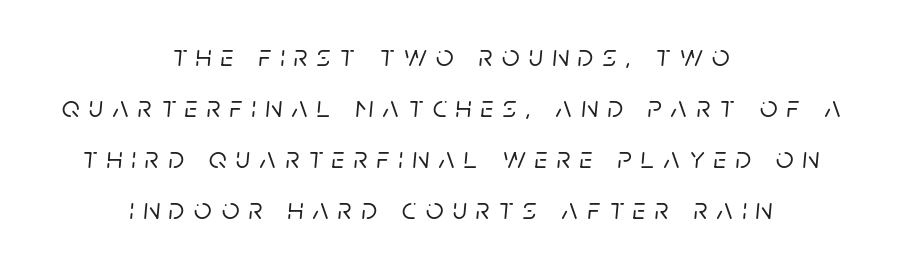
Q: Is the text italic (slanted)? A: Yes, it leans right by about 5 degrees.
Q: Is the text underlined? A: No.
Q: How is the paragraph aligned? A: Centered.
Q: Is the spacing between letters normal or unusually wide? A: Unusually wide.
Q: Is the spacing between lines tight, normal or loose? A: Normal.
Q: Width (condensed, normal, or wide)? A: Normal.
Q: Stroke contrast? A: Low.
Q: x-height? A: Large.
Q: Monospaced? A: No.
